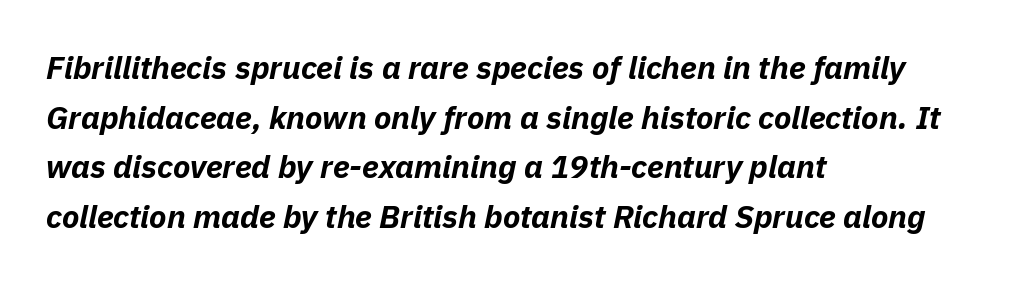
{"italic": "yes", "lean": "right", "slant_degrees": 11, "bold": "yes", "weight": "bold", "width": "normal", "stroke_contrast": "low", "x_height": "medium", "monospaced": "no", "underline": "no", "align": "left", "line_spacing": "normal", "line_spacing_ratio": 1.55, "letter_spacing": "normal", "letter_spacing_em": 0.0, "glyph_px": 32}
